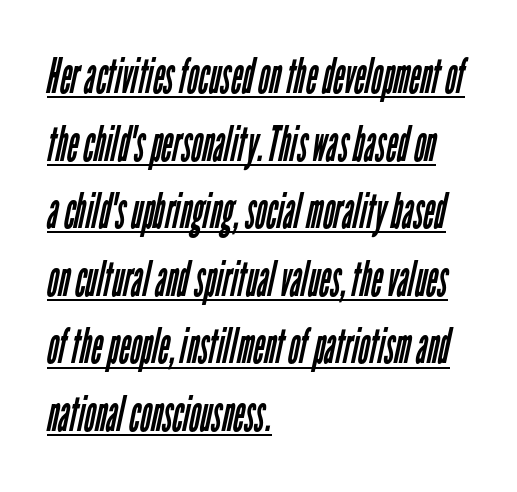
{"serif": "no", "bold": "no", "weight": "regular", "width": "condensed", "stroke_contrast": "low", "x_height": "medium", "monospaced": "no", "underline": "yes", "align": "left", "line_spacing": "normal", "line_spacing_ratio": 1.38, "letter_spacing": "normal", "letter_spacing_em": 0.0, "glyph_px": 49}
